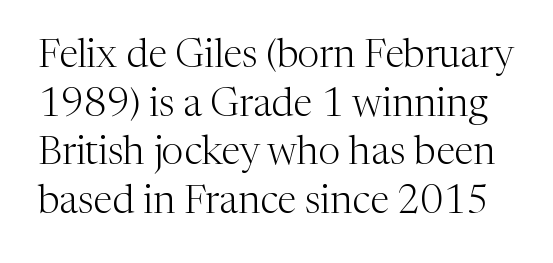
{"serif": "yes", "italic": "no", "bold": "no", "weight": "light", "width": "normal", "stroke_contrast": "medium", "x_height": "medium", "monospaced": "no", "underline": "no", "line_spacing": "normal", "line_spacing_ratio": 1.25, "letter_spacing": "normal", "letter_spacing_em": 0.0, "glyph_px": 39}
